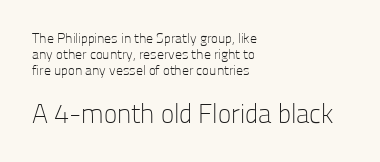
Q: Is the text bold? A: No.
Q: Is the text italic (slanted)? A: No, it is upright.
Q: Is the text underlined? A: No.
Q: How is the paragraph aligned? A: Left-aligned.
Q: Is the spacing between letters normal or unusually wide? A: Normal.
Q: Is the spacing between lines tight, normal or loose? A: Tight.
Q: Which block of text is set in a larger size, the first (top) or the second (bottom)? A: The second (bottom) one.
